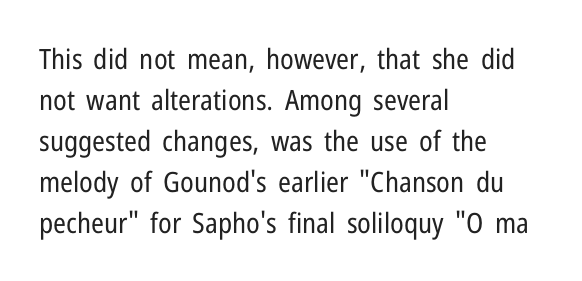
{"serif": "no", "italic": "no", "bold": "no", "weight": "regular", "width": "condensed", "stroke_contrast": "low", "x_height": "medium", "monospaced": "no", "underline": "no", "align": "left", "line_spacing": "normal", "line_spacing_ratio": 1.46, "letter_spacing": "normal", "letter_spacing_em": 0.0, "glyph_px": 28}
